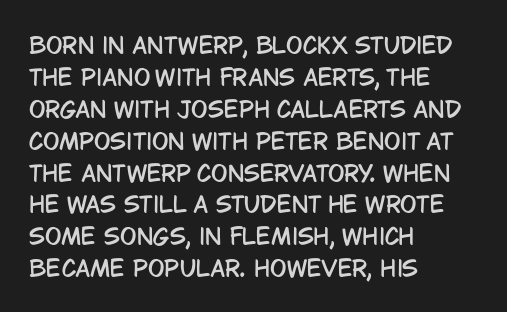
Q: Is the text italic (slanted)? A: No, it is upright.
Q: Is the text underlined? A: No.
Q: How is the paragraph aligned? A: Left-aligned.
Q: Is the spacing between letters normal or unusually wide? A: Normal.
Q: Is the spacing between lines tight, normal or loose? A: Normal.
